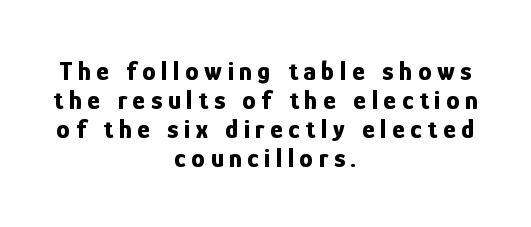
{"italic": "no", "bold": "yes", "underline": "no", "align": "center", "line_spacing": "tight", "line_spacing_ratio": 1.07, "letter_spacing": "wide", "letter_spacing_em": 0.21, "glyph_px": 27}
